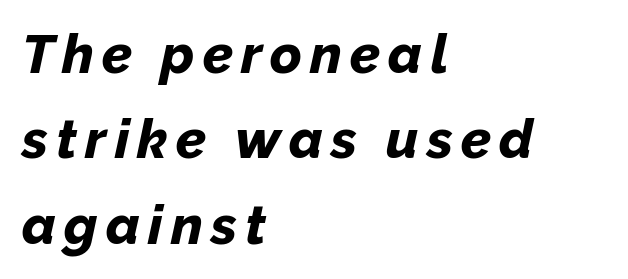
Q: Is the text bold? A: Yes.
Q: Is the text italic (slanted)? A: Yes, it leans right by about 12 degrees.
Q: Is the text underlined? A: No.
Q: How is the paragraph aligned? A: Left-aligned.
Q: Is the spacing between lines tight, normal or loose? A: Normal.
Q: Width (condensed, normal, or wide)? A: Normal.
Q: Stroke contrast? A: Low.
Q: x-height? A: Medium.
Q: Monospaced? A: No.
